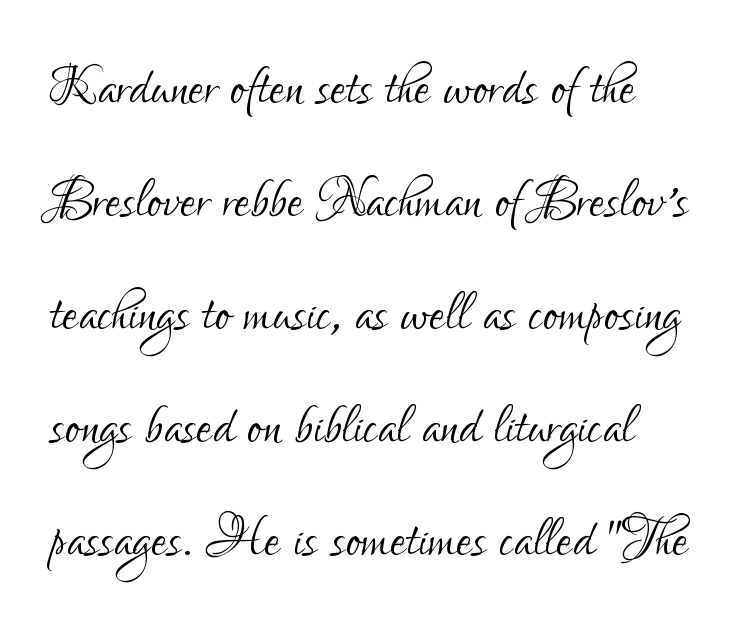
{"serif": "no", "bold": "no", "weight": "light", "width": "condensed", "stroke_contrast": "low", "x_height": "small", "monospaced": "no", "underline": "no", "align": "left", "line_spacing": "normal", "line_spacing_ratio": 1.59, "letter_spacing": "normal", "letter_spacing_em": 0.0, "glyph_px": 71}
